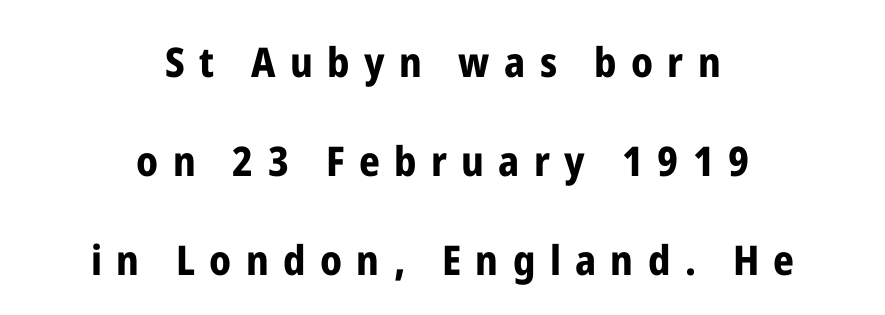
The passage shown is typed in a proportional face where columns would drift. Beneath every word, the page is bare. Visually the block forms a symmetrical silhouette, jagged on both flanks. You can tell from the bare stems that sans-serif type was used. Here the glyphs are tracked loosely, breaking word shapes into spaced letters.
